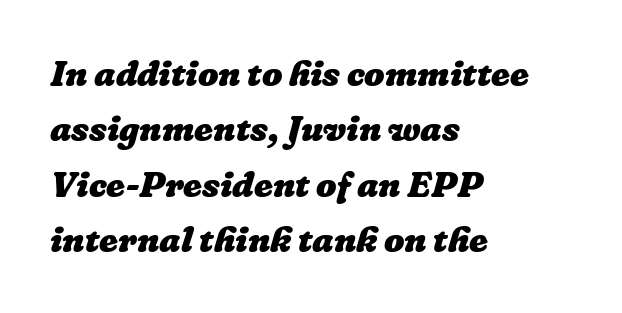
The passage shown stacks its lines at a standard gap. The passage shown is not underscored anywhere. Is this a fixed-width face? No — the glyphs have proportional, varying widths. The letters sit at their default tracking, neither squeezed nor spread.
